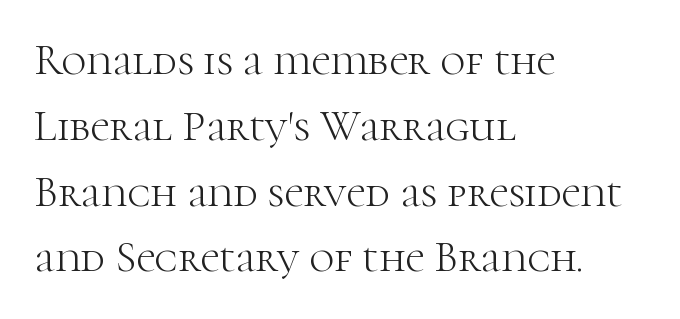
Q: Is the text bold? A: No.
Q: Is the text italic (slanted)? A: No, it is upright.
Q: Is the typeface a serif or a sans-serif typeface? A: Serif.
Q: Is the text underlined? A: No.
Q: How is the paragraph aligned? A: Left-aligned.
Q: Is the spacing between letters normal or unusually wide? A: Normal.
Q: Is the spacing between lines tight, normal or loose? A: Normal.
Q: Width (condensed, normal, or wide)? A: Normal.
Q: Stroke contrast? A: High.
Q: x-height? A: Medium.
Q: Monospaced? A: No.
